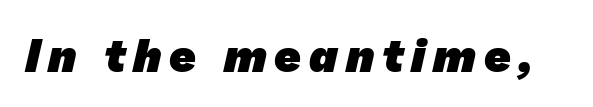
Quick note: underline off. Each letter keeps its own natural width here, so spacing adapts to shape. A full-strength bold gives these letters their thick strokes. Classification — sans serif.
